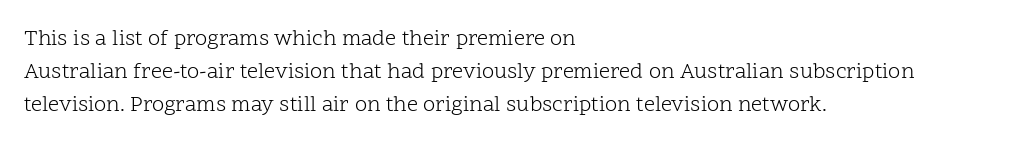
In terms of leading, this rendering sits right in the middle. Quick note: not italic, upright. Stems here are at most as thick as an everyday book face. Letter spacing: default.
